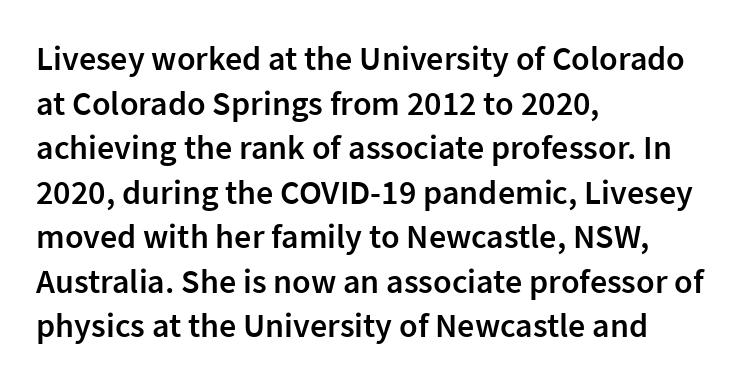
The space between consecutive lines is moderate. Weight check: semibold — heavier than regular, not quite bold. The space beneath each line is pristine and unruled. Looks like regular typesetting: each glyph gets only the width it needs. The characters display no serif detailing; their extremities are plain. The text block is weighted toward the left margin, trailing off unevenly rightward.
